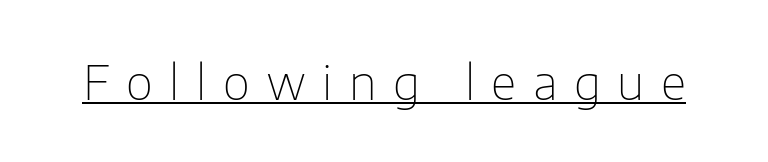
{"serif": "no", "italic": "no", "bold": "no", "weight": "thin", "width": "normal", "stroke_contrast": "low", "x_height": "medium", "monospaced": "no", "underline": "yes", "letter_spacing": "wide", "letter_spacing_em": 0.35, "glyph_px": 47}
